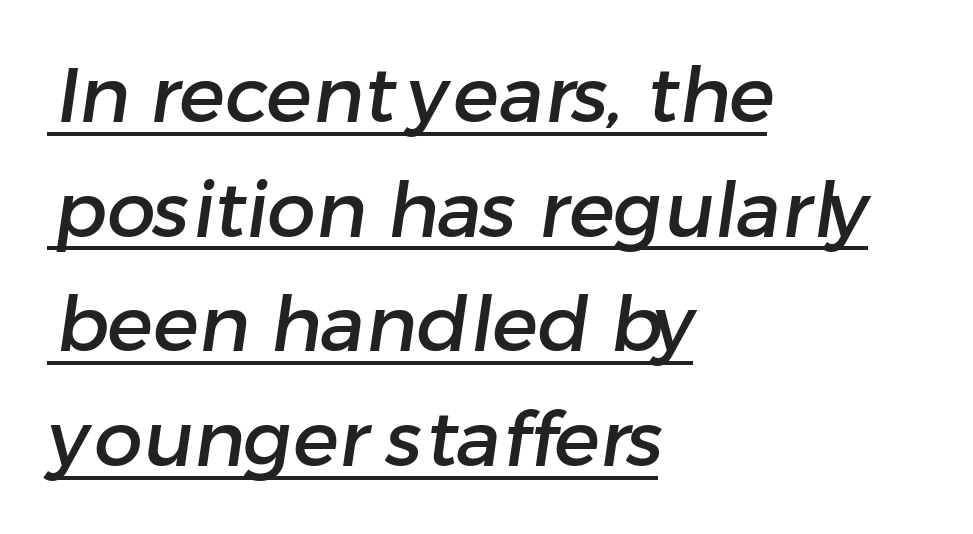
The image shows 77 px sans-serif type; set left-aligned, normal line spacing (1.49x), normal letter spacing, underlined; low stroke contrast and a medium x-height.
